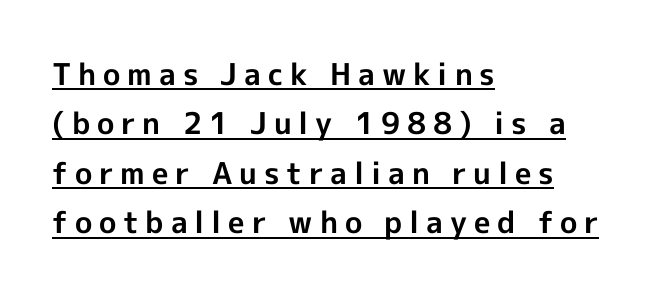
{"serif": "no", "italic": "no", "bold": "yes", "weight": "bold", "width": "normal", "x_height": "medium", "monospaced": "no", "underline": "yes", "align": "left", "line_spacing": "normal", "line_spacing_ratio": 1.65, "letter_spacing": "wide", "letter_spacing_em": 0.23, "glyph_px": 30}
